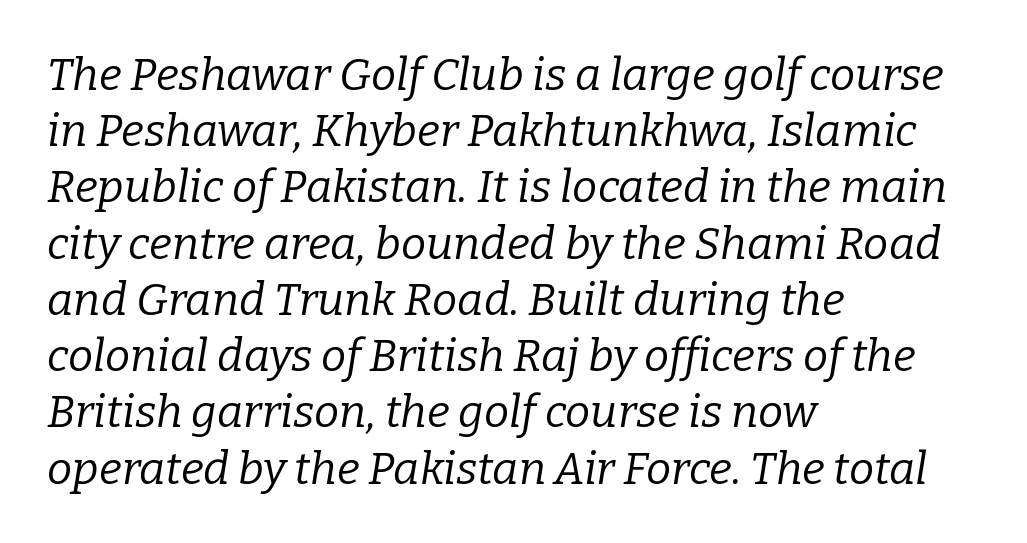
The cut favours lightness, reaching ordinary text weight at its darkest. Characters follow at the spacing the type designer built in. Vertically, the passage feels balanced, rows spaced as you'd expect. Horizontally, the lines are justified to the leading edge only.
